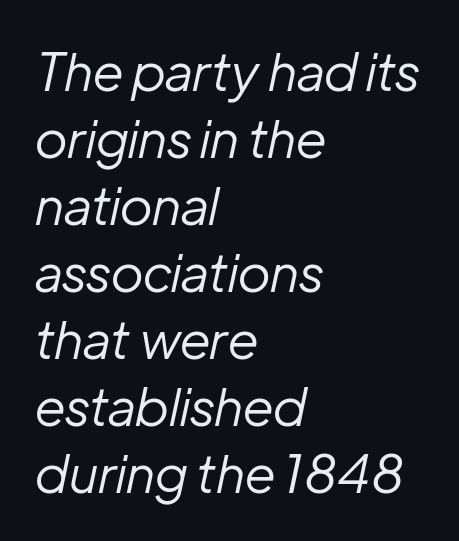
The image shows 52 px regular-weight type, italic (leaning right); set left-aligned, normal line spacing (1.29x), normal letter spacing, not underlined; low stroke contrast and a medium x-height.
